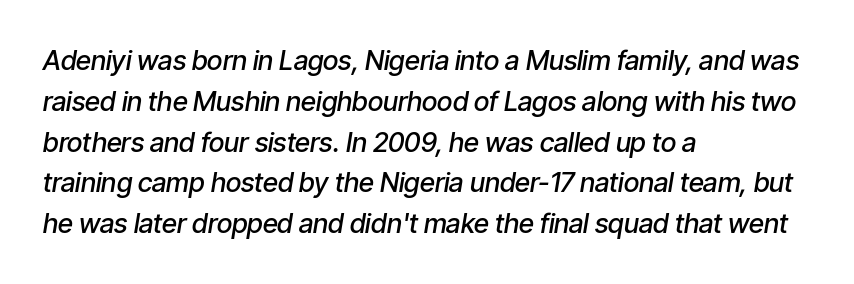
The image shows 27 px text type, italic (leaning right); set left-aligned, normal line spacing (1.51x), normal letter spacing, not underlined.
